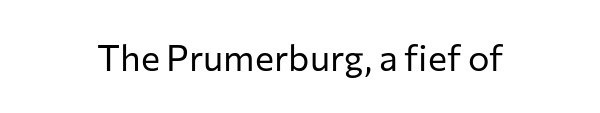
{"serif": "no", "italic": "no", "bold": "no", "weight": "regular", "width": "normal", "stroke_contrast": "low", "x_height": "medium", "monospaced": "no", "underline": "no", "letter_spacing": "normal", "letter_spacing_em": 0.0, "glyph_px": 36}
